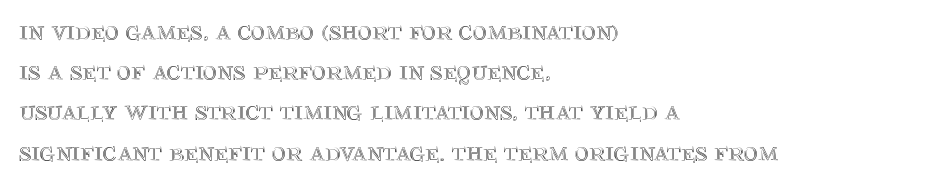
Summary of vertical rhythm: regular, with standard interline spacing. No italicization has been applied; the sample stays upright. One-word summary of the alignment: left. The line texture is even and compact thanks to regular tracking. The space directly below the letters is spotless.
